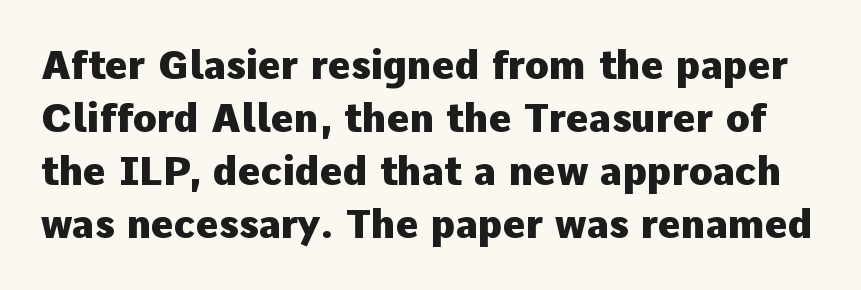
The image shows 39 px heavy sans-serif type, upright; set normal line spacing (1.36x), normal letter spacing, not underlined; low stroke contrast and a medium x-height.
